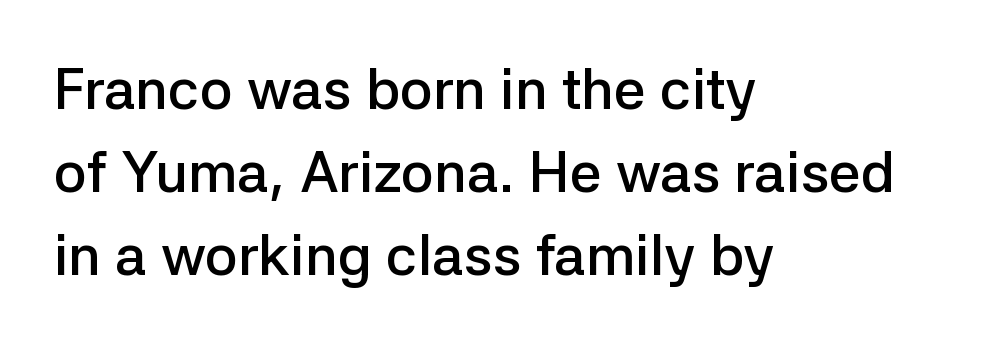
{"serif": "no", "italic": "no", "bold": "semi", "weight": "semibold", "width": "normal", "stroke_contrast": "low", "x_height": "medium", "monospaced": "no", "underline": "no", "align": "left", "line_spacing": "normal", "line_spacing_ratio": 1.46, "letter_spacing": "normal", "letter_spacing_em": 0.0, "glyph_px": 57}
